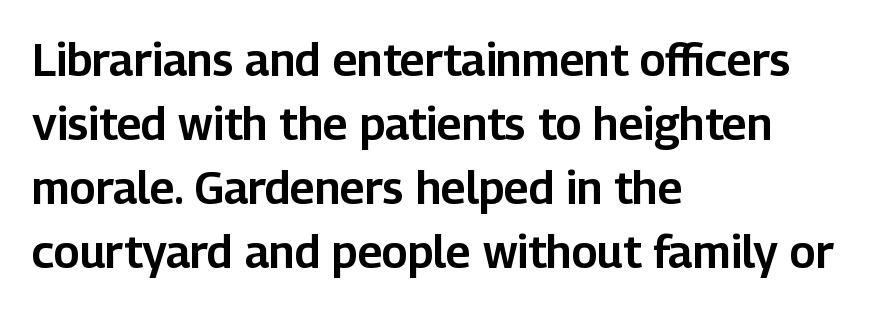
The image shows 45 px sans-serif type, upright; set left-aligned, normal line spacing (1.42x), normal letter spacing, not underlined; low stroke contrast and a medium x-height.
